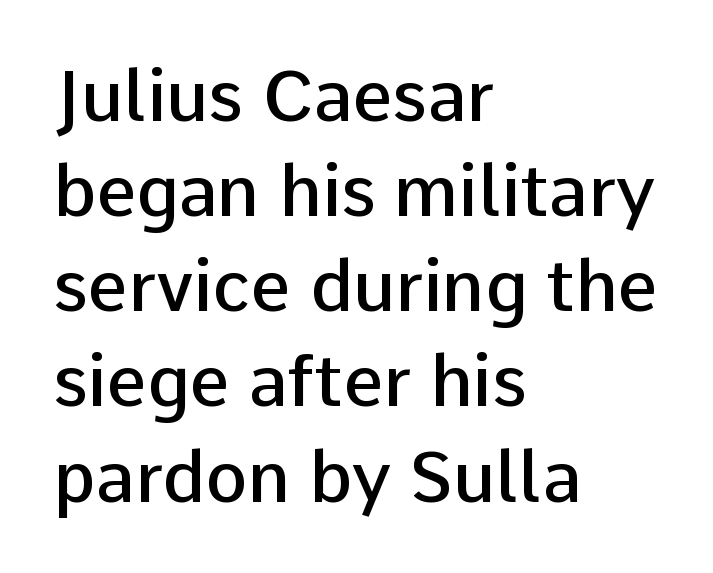
Q: Is the text bold? A: Semi-bold.
Q: Is the text italic (slanted)? A: No, it is upright.
Q: Is the typeface a serif or a sans-serif typeface? A: Sans-serif.
Q: Is the text underlined? A: No.
Q: How is the paragraph aligned? A: Left-aligned.
Q: Is the spacing between letters normal or unusually wide? A: Normal.
Q: Is the spacing between lines tight, normal or loose? A: Normal.
Q: Width (condensed, normal, or wide)? A: Normal.
Q: Stroke contrast? A: Low.
Q: x-height? A: Medium.
Q: Monospaced? A: No.
